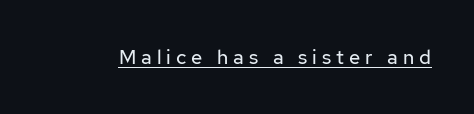
{"italic": "no", "bold": "no", "underline": "yes", "letter_spacing": "wide", "letter_spacing_em": 0.25, "glyph_px": 20}
